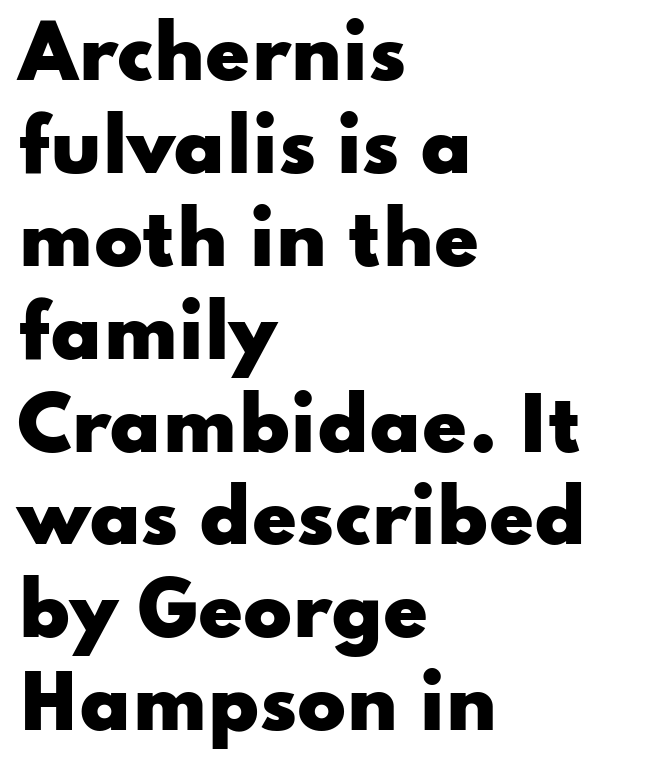
{"serif": "no", "italic": "no", "bold": "yes", "weight": "heavy", "width": "wide", "stroke_contrast": "low", "x_height": "small", "monospaced": "no", "underline": "no", "align": "left", "line_spacing": "normal", "line_spacing_ratio": 1.29, "letter_spacing": "normal", "letter_spacing_em": 0.0, "glyph_px": 72}
